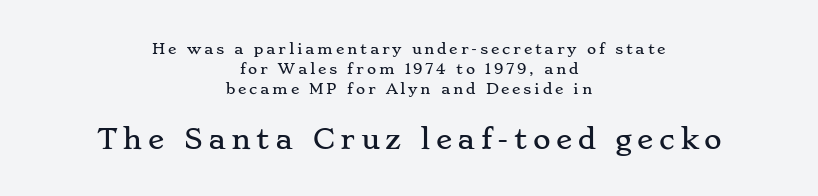
Q: Is the text italic (slanted)? A: No, it is upright.
Q: Is the text underlined? A: No.
Q: How is the paragraph aligned? A: Centered.
Q: Is the spacing between letters normal or unusually wide? A: Unusually wide.
Q: Is the spacing between lines tight, normal or loose? A: Normal.
Q: Which block of text is set in a larger size, the first (top) or the second (bottom)? A: The second (bottom) one.
